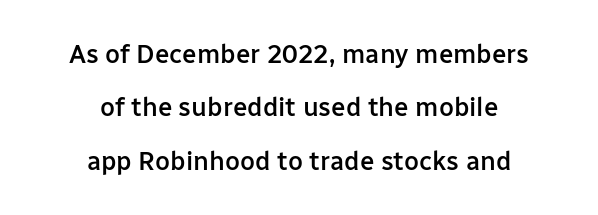
{"italic": "no", "bold": "semi", "underline": "no", "align": "center", "line_spacing": "loose", "line_spacing_ratio": 2.05, "letter_spacing": "normal", "letter_spacing_em": 0.0, "glyph_px": 26}
